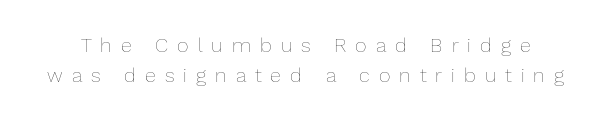
{"italic": "no", "bold": "no", "underline": "no", "line_spacing": "normal", "line_spacing_ratio": 1.51, "letter_spacing": "wide", "letter_spacing_em": 0.45, "glyph_px": 20}
